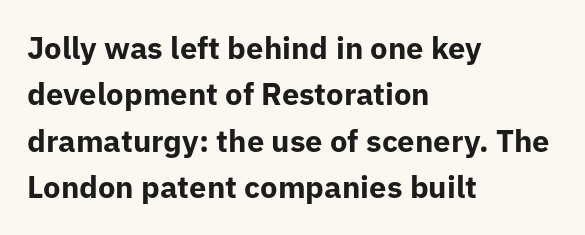
{"serif": "no", "italic": "no", "bold": "yes", "weight": "bold", "width": "normal", "stroke_contrast": "low", "x_height": "medium", "monospaced": "no", "underline": "no", "align": "left", "line_spacing": "normal", "line_spacing_ratio": 1.5, "letter_spacing": "normal", "letter_spacing_em": 0.0, "glyph_px": 31}
